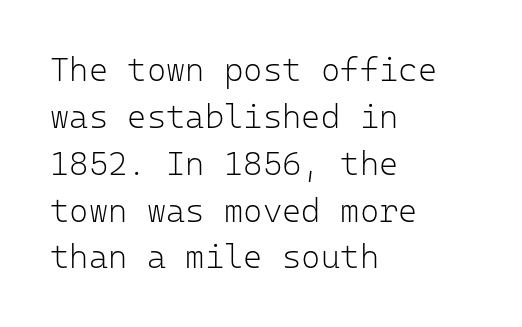
{"serif": "no", "italic": "no", "bold": "no", "weight": "light", "width": "normal", "stroke_contrast": "low", "x_height": "medium", "monospaced": "yes", "underline": "no", "align": "left", "line_spacing": "normal", "line_spacing_ratio": 1.42, "letter_spacing": "normal", "letter_spacing_em": 0.0, "glyph_px": 33}
